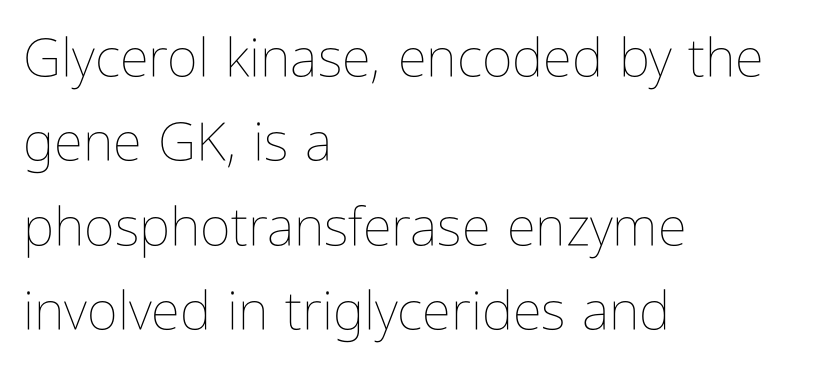
{"italic": "no", "bold": "no", "weight": "thin", "width": "condensed", "stroke_contrast": "low", "x_height": "medium", "monospaced": "no", "underline": "no", "align": "left", "line_spacing": "normal", "line_spacing_ratio": 1.59, "letter_spacing": "normal", "letter_spacing_em": 0.0, "glyph_px": 53}
